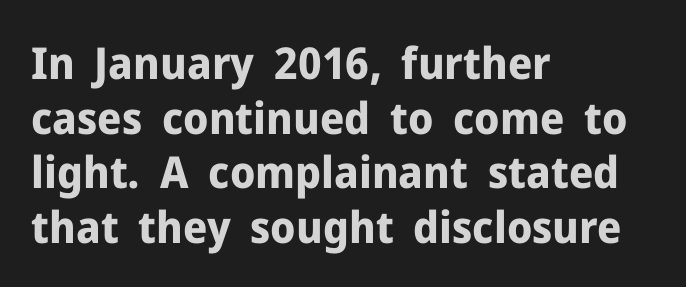
The image shows 44 px bold sans-serif type, upright; set left-aligned, line spacing 1.24x, normal letter spacing, not underlined; low stroke contrast and a medium x-height.
